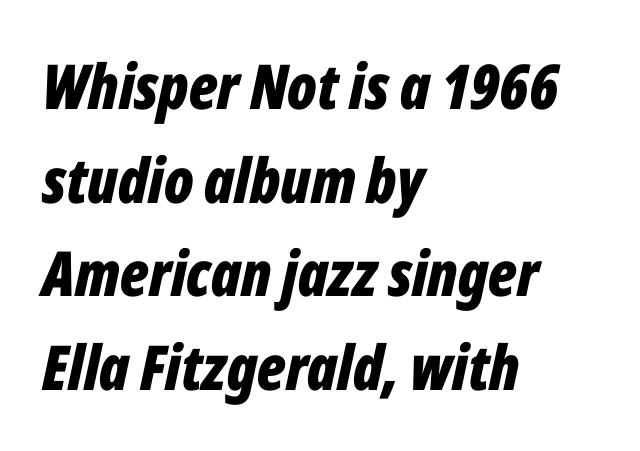
How would I describe the line gaps? Plain and ordinary. Rendered with sloped, italic letterforms. Has an underline been added? It has not. Spacing verdict: proportional, widths tailored to each character. These lines stack with their left ends in a neat column.
